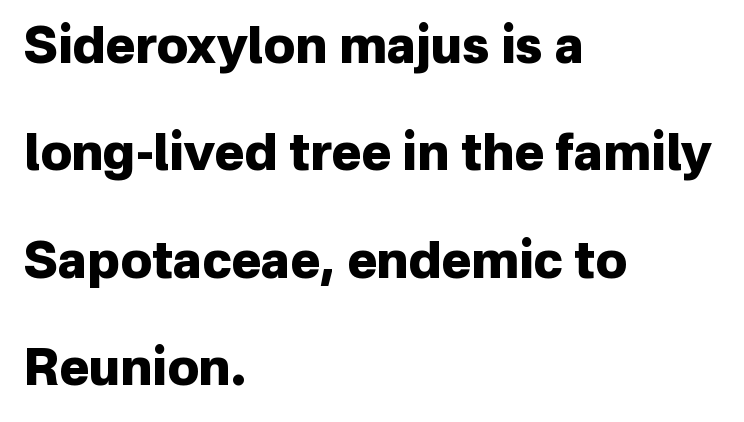
A full-strength bold gives these letters their thick strokes. Tall strokes in this sample are plumb rather than angled. If you measured baseline to baseline, you'd find a long distance. Descenders are the only things crossing below the line. Are there feet on the stems? There aren't — it's a sans.
